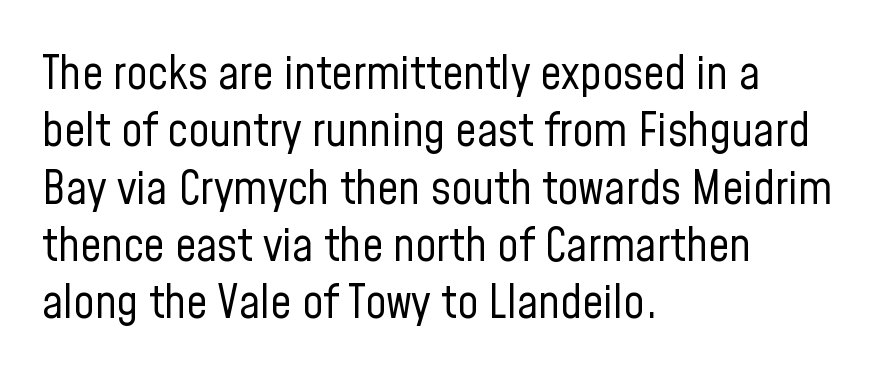
The image shows 47 px regular-weight, condensed sans-serif type, upright; set left-aligned, line spacing 1.22x, normal letter spacing, not underlined; low stroke contrast and a medium x-height.
